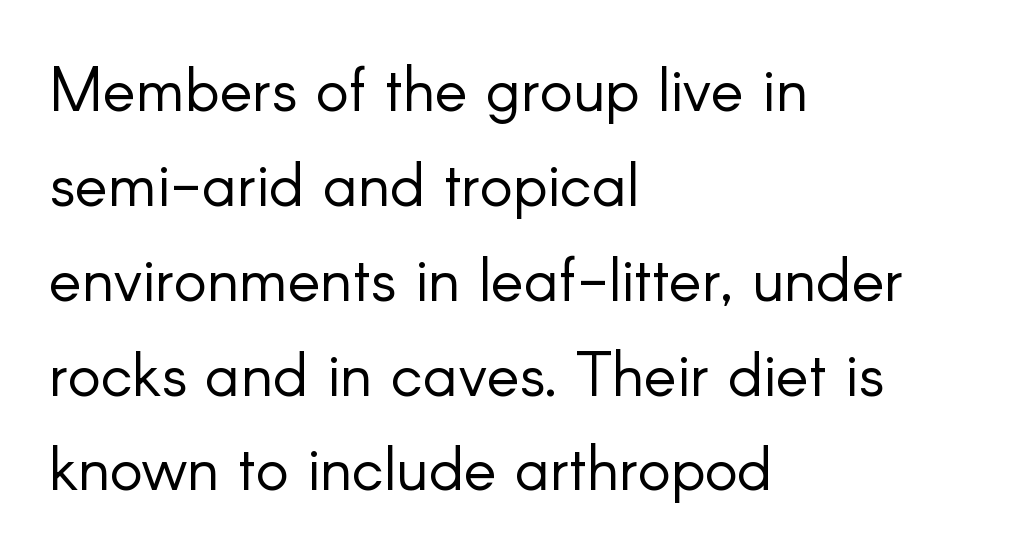
The image shows 62 px light sans-serif type, upright; set left-aligned, normal line spacing (1.53x), normal letter spacing, not underlined; low stroke contrast and a small x-height.
